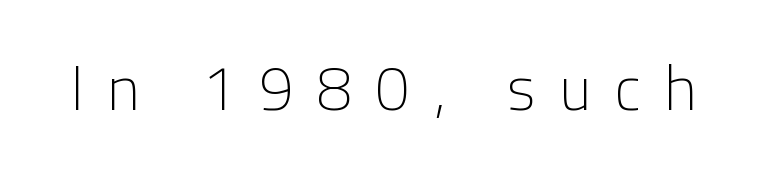
The image shows 62 px light sans-serif type, upright; set unusually wide letter spacing (+0.38 em), not underlined; low stroke contrast and a medium x-height.
